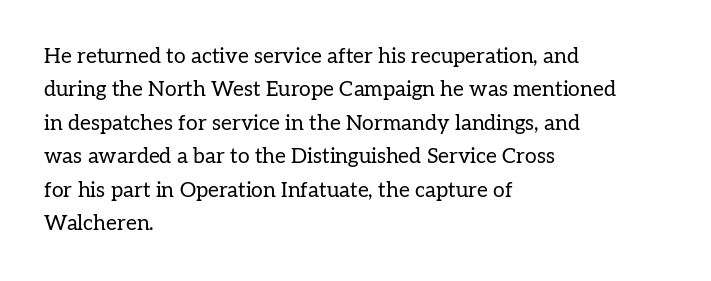
The image shows 21 px text type, upright; set left-aligned, normal line spacing (1.59x), normal letter spacing, not underlined.
